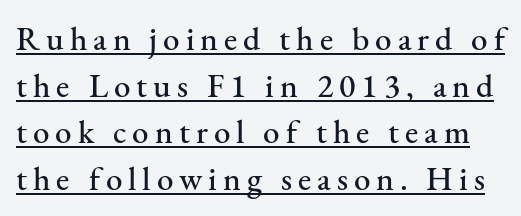
{"serif": "yes", "italic": "no", "width": "normal", "stroke_contrast": "medium", "x_height": "small", "monospaced": "no", "underline": "yes", "line_spacing": "normal", "line_spacing_ratio": 1.41, "glyph_px": 33}
